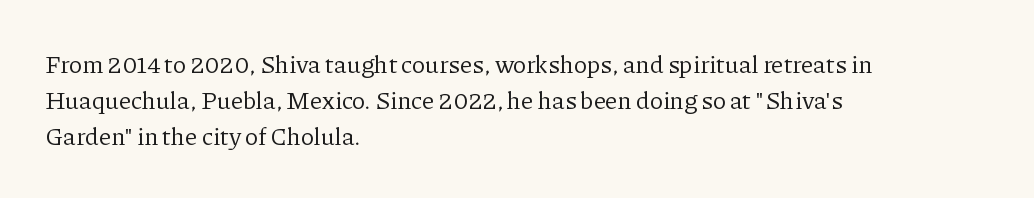
Q: Is the text bold? A: No.
Q: Is the text italic (slanted)? A: No, it is upright.
Q: Is the text underlined? A: No.
Q: How is the paragraph aligned? A: Left-aligned.
Q: Is the spacing between letters normal or unusually wide? A: Normal.
Q: Is the spacing between lines tight, normal or loose? A: Normal.
